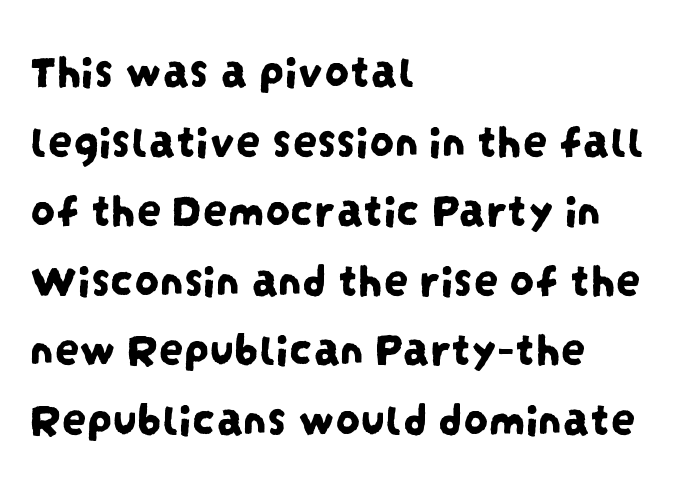
Regarding leading, the lines here are spaced in the standard way. Each letter keeps its own natural width here, so spacing adapts to shape. These lines are composed in type without serifs. Tracking here is standard; glyphs follow each other at the usual distance.
